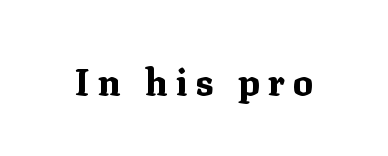
{"serif": "yes", "italic": "no", "bold": "yes", "weight": "bold", "width": "normal", "stroke_contrast": "medium", "x_height": "medium", "monospaced": "no", "underline": "no", "letter_spacing": "wide", "letter_spacing_em": 0.21, "glyph_px": 38}
